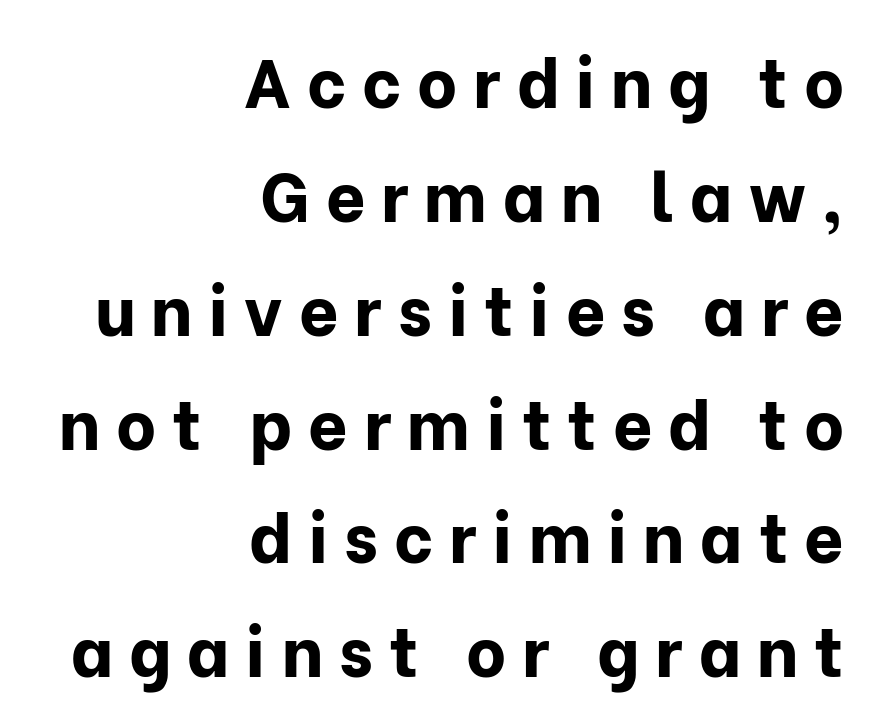
The image shows 69 px bold sans-serif type, upright; set right-aligned, normal line spacing (1.65x), unusually wide letter spacing (+0.23 em), not underlined; low stroke contrast and a medium x-height.
